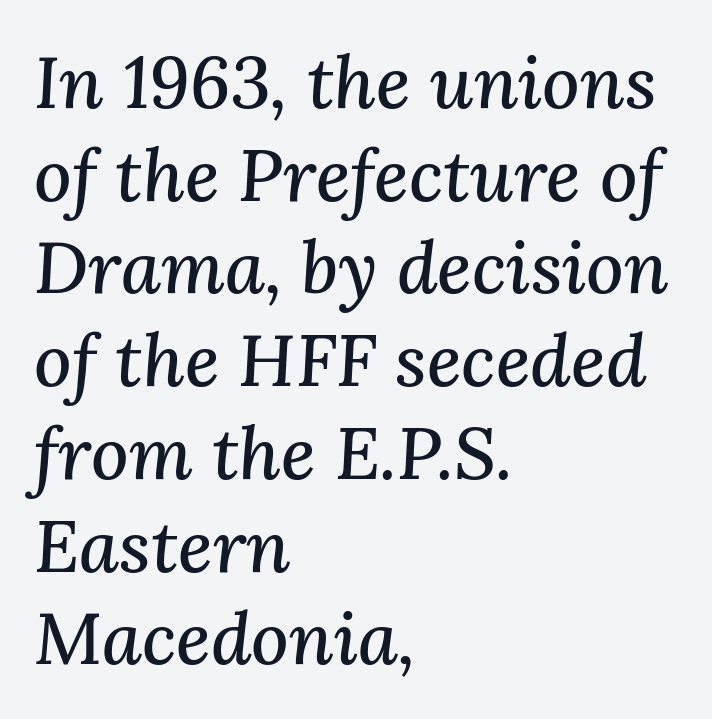
Q: Is the text italic (slanted)? A: Yes, it leans right by about 3 degrees.
Q: Is the typeface a serif or a sans-serif typeface? A: Serif.
Q: Is the text underlined? A: No.
Q: How is the paragraph aligned? A: Left-aligned.
Q: Is the spacing between letters normal or unusually wide? A: Normal.
Q: Is the spacing between lines tight, normal or loose? A: Normal.
Q: Width (condensed, normal, or wide)? A: Normal.
Q: Stroke contrast? A: Medium.
Q: x-height? A: Medium.
Q: Monospaced? A: No.
